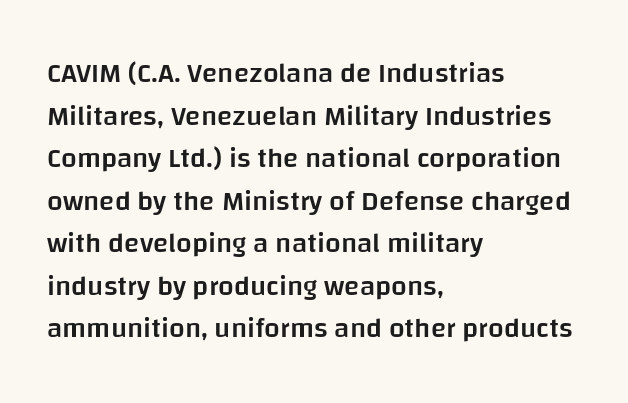
The image shows 28 px semibold sans-serif type, upright; set left-aligned, normal line spacing (1.52x), normal letter spacing, not underlined; low stroke contrast and a large x-height.
